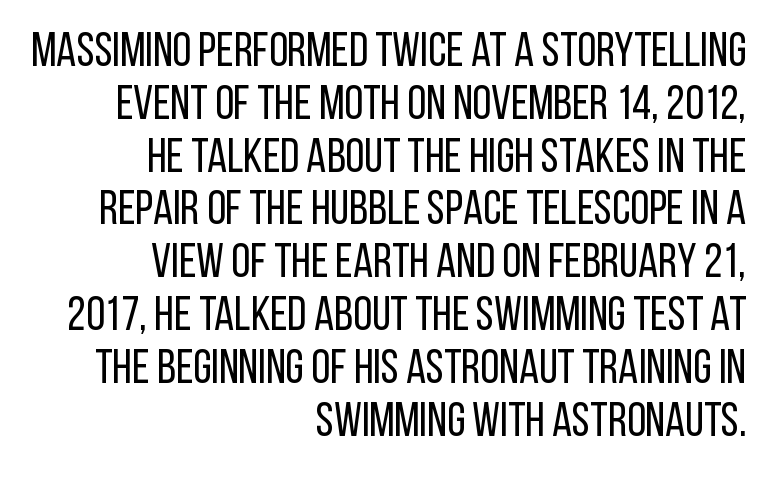
Q: Is the text bold? A: No.
Q: Is the text italic (slanted)? A: No, it is upright.
Q: Is the typeface a serif or a sans-serif typeface? A: Sans-serif.
Q: Is the text underlined? A: No.
Q: How is the paragraph aligned? A: Right-aligned.
Q: Is the spacing between letters normal or unusually wide? A: Normal.
Q: Is the spacing between lines tight, normal or loose? A: Tight.
Q: Width (condensed, normal, or wide)? A: Condensed.
Q: Stroke contrast? A: Low.
Q: x-height? A: Large.
Q: Monospaced? A: No.
